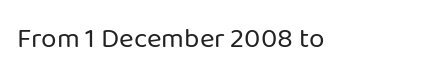
The image shows 28 px regular-weight sans-serif type, upright; set normal letter spacing, not underlined; low stroke contrast and a medium x-height.
